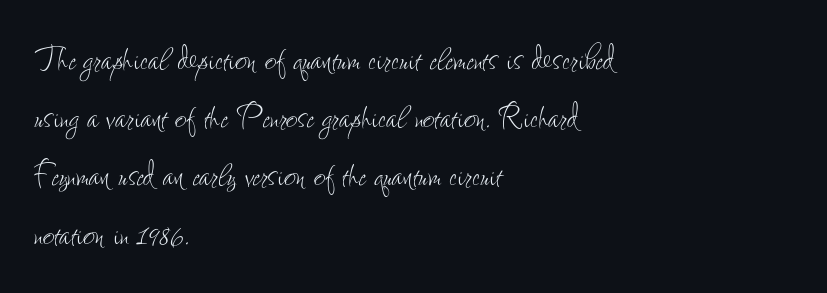
{"bold": "no", "weight": "thin", "width": "condensed", "stroke_contrast": "low", "x_height": "small", "monospaced": "no", "underline": "no", "align": "left", "line_spacing": "normal", "line_spacing_ratio": 1.42, "letter_spacing": "normal", "letter_spacing_em": 0.0, "glyph_px": 41}
